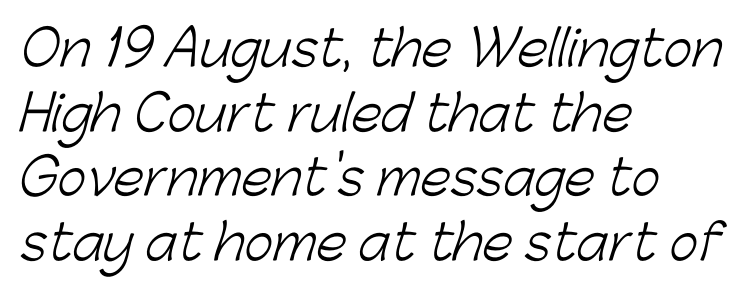
{"serif": "no", "bold": "no", "weight": "light", "width": "normal", "stroke_contrast": "low", "x_height": "medium", "monospaced": "no", "underline": "no", "align": "left", "line_spacing": "normal", "line_spacing_ratio": 1.32, "letter_spacing": "normal", "letter_spacing_em": 0.0, "glyph_px": 49}
